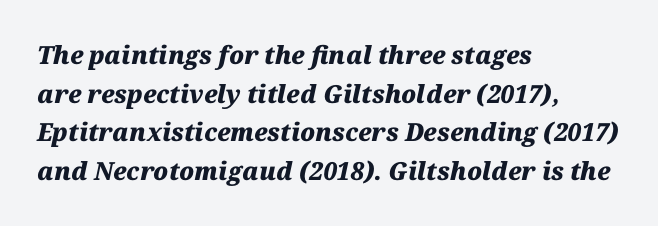
Q: Is the text bold? A: Yes.
Q: Is the text italic (slanted)? A: Yes, it leans right by about 12 degrees.
Q: Is the text underlined? A: No.
Q: How is the paragraph aligned? A: Left-aligned.
Q: Is the spacing between letters normal or unusually wide? A: Normal.
Q: Is the spacing between lines tight, normal or loose? A: Normal.
